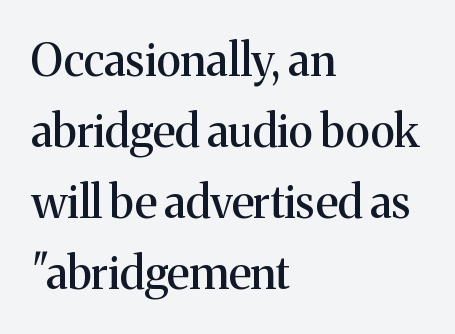
{"serif": "yes", "italic": "no", "width": "normal", "stroke_contrast": "medium", "x_height": "medium", "monospaced": "no", "underline": "no", "align": "left", "line_spacing": "normal", "line_spacing_ratio": 1.58, "letter_spacing": "normal", "letter_spacing_em": 0.0, "glyph_px": 45}
